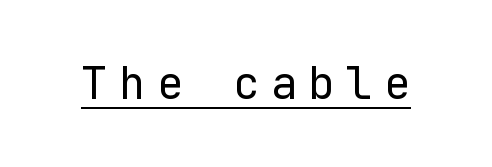
The image shows 44 px regular-weight sans-serif type, upright; set unusually wide letter spacing (+0.26 em), underlined; low stroke contrast and a medium x-height.
